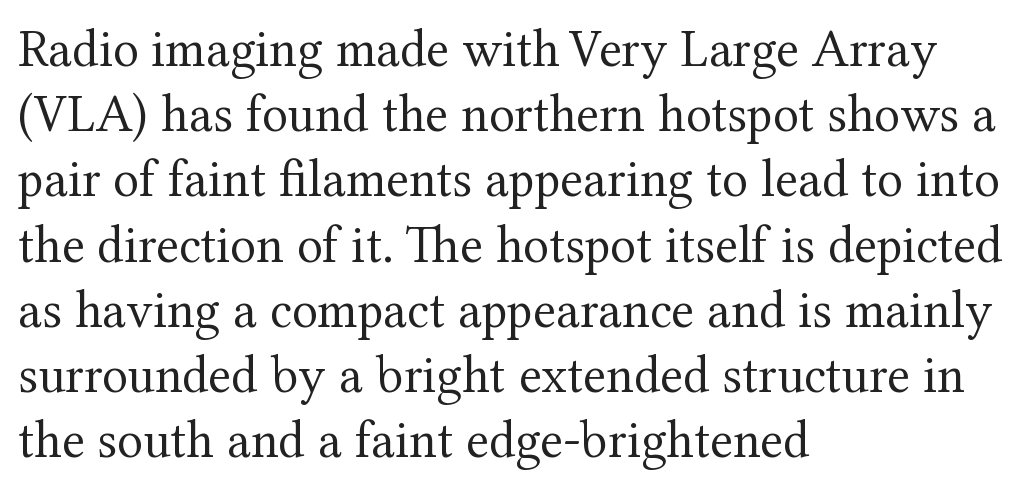
{"serif": "yes", "italic": "no", "bold": "no", "weight": "regular", "width": "normal", "stroke_contrast": "medium", "x_height": "medium", "monospaced": "no", "underline": "no", "align": "left", "line_spacing_ratio": 1.23, "letter_spacing": "normal", "letter_spacing_em": 0.0, "glyph_px": 53}
